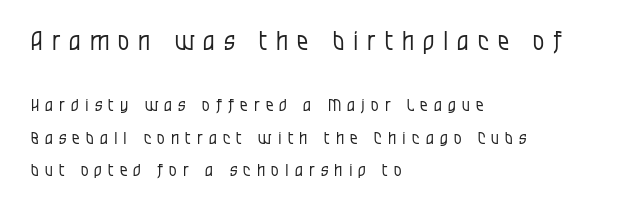
Is the letter spacing exaggerated? Yes — the characters are pushed far apart. Regarding leading, the lines here are spaced well apart. The passage is arranged the way most books set body copy — flush left. These lines were composed using upright roman letters.
